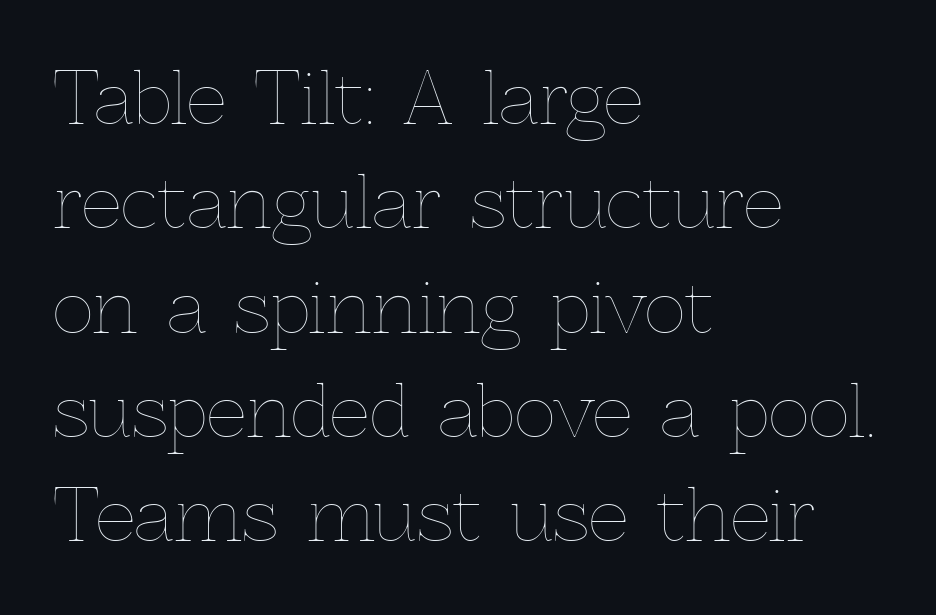
The image shows 71 px thin type, upright; set left-aligned, normal line spacing (1.47x), normal letter spacing, not underlined; a medium x-height.
